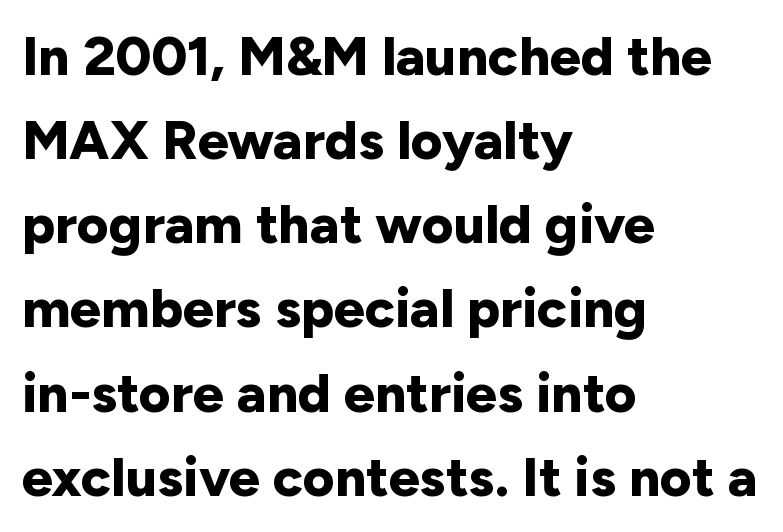
{"serif": "no", "italic": "no", "bold": "yes", "weight": "bold", "width": "normal", "stroke_contrast": "low", "x_height": "medium", "monospaced": "no", "underline": "no", "align": "left", "line_spacing": "normal", "line_spacing_ratio": 1.53, "letter_spacing": "normal", "letter_spacing_em": 0.0, "glyph_px": 55}
